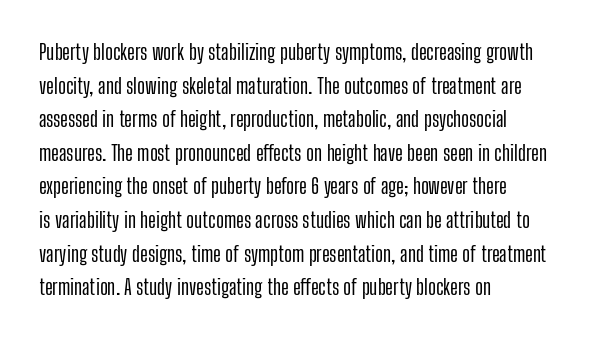
{"italic": "no", "underline": "no", "align": "left", "line_spacing": "normal", "line_spacing_ratio": 1.6, "letter_spacing": "normal", "letter_spacing_em": 0.0, "glyph_px": 21}
